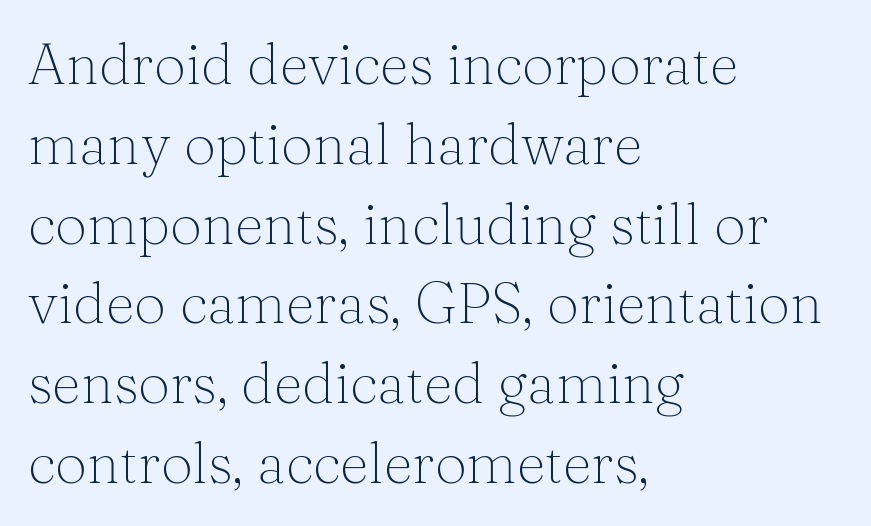
Leading matches the norm, producing a regular column. Here the designer chose a conventional face with non-uniform glyph widths. Typographically, this falls in the serif category. Alignment: flush left. Vertical stems look standard width or narrower in stroke. Anything drawn beneath the words? Only blank space.
